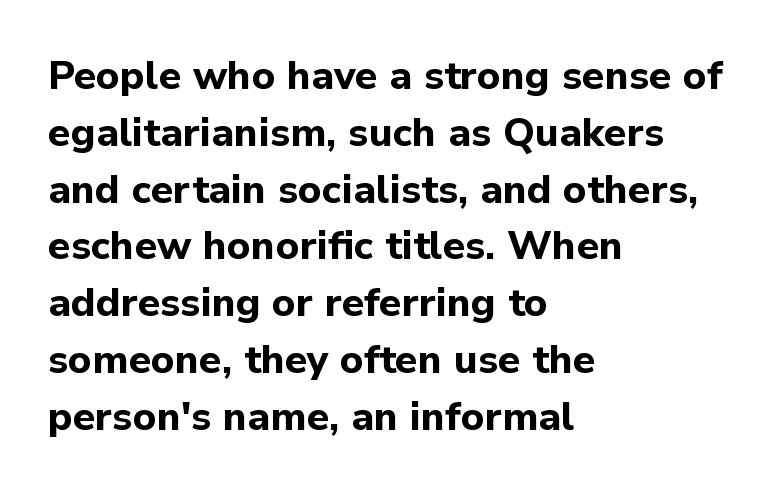
Type without underlining. Notice how thick the strokes are: this is what a full bold looks like. Spacing verdict: proportional, widths tailored to each character. Stroke terminals: plain, sans-serif. Visually the block forms a straight wall on the left and a jagged coastline on the right. Italic? Not at all — the glyphs are vertical.
